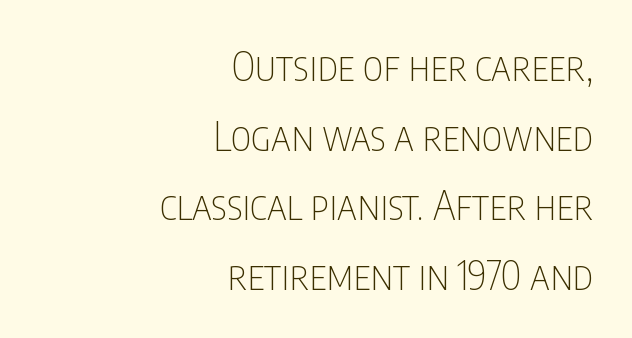
The image shows 40 px thin, condensed sans-serif type, upright; set right-aligned, line spacing 1.74x, normal letter spacing, not underlined; low stroke contrast and a large x-height.
